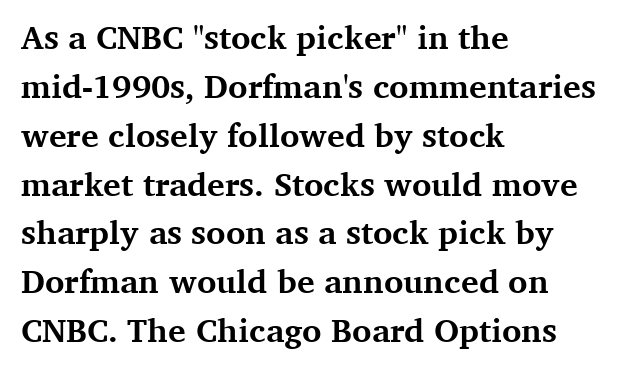
Notice how the passage keeps a crisp vertical edge on the left only. Clear beneath every line of the passage. The lettering stays uniformly vertical, giving the passage a roman look. Strokes here are thick enough to call this a true bold. Think of a printed novel: that variable character pitch is what you see here.
